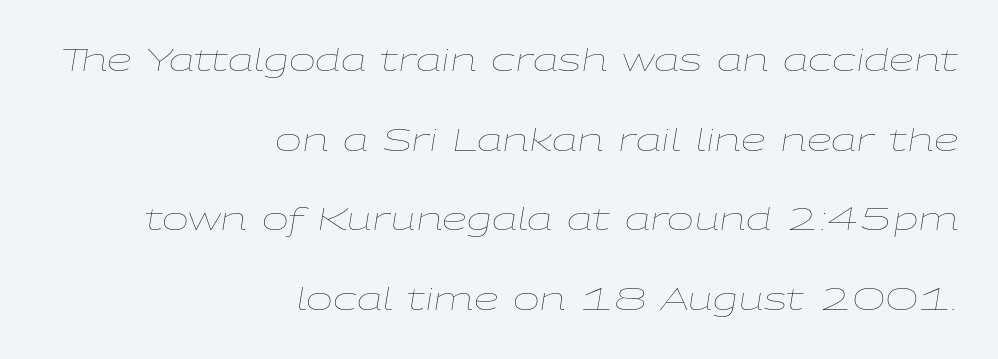
{"italic": "yes", "lean": "right", "slant_degrees": 9, "bold": "no", "weight": "thin", "width": "wide", "stroke_contrast": "low", "x_height": "medium", "monospaced": "no", "underline": "no", "align": "right", "line_spacing": "loose", "line_spacing_ratio": 2.49, "letter_spacing": "normal", "letter_spacing_em": 0.0, "glyph_px": 32}
